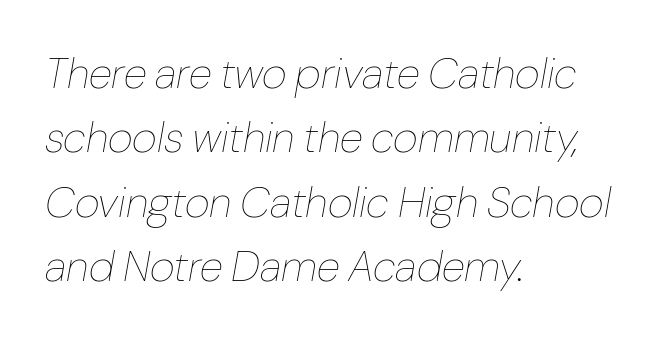
Q: Is the text bold? A: No.
Q: Is the text italic (slanted)? A: Yes, it leans right by about 10 degrees.
Q: Is the text underlined? A: No.
Q: How is the paragraph aligned? A: Left-aligned.
Q: Is the spacing between letters normal or unusually wide? A: Normal.
Q: Is the spacing between lines tight, normal or loose? A: Normal.
Q: Width (condensed, normal, or wide)? A: Normal.
Q: Stroke contrast? A: Low.
Q: x-height? A: Medium.
Q: Monospaced? A: No.
